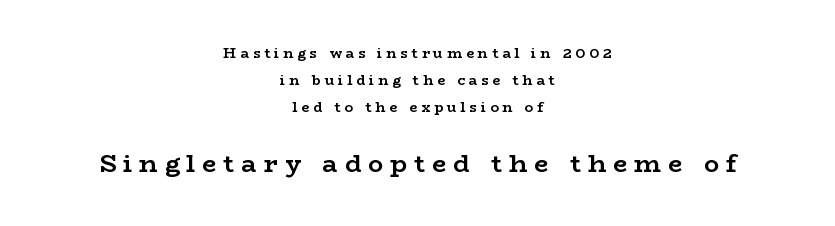
{"italic": "no", "bold": "yes", "underline": "no", "align": "center", "line_spacing": "loose", "line_spacing_ratio": 1.93, "letter_spacing": "wide", "letter_spacing_em": 0.28, "larger_block": "second", "size_ratio": 1.79, "glyph_px": 25}
